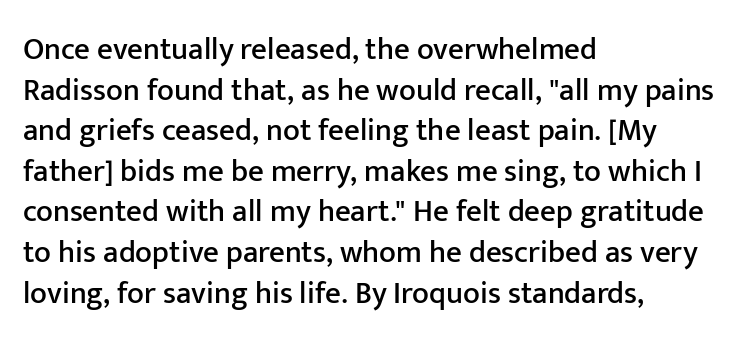
No word sits above an underline. Is there much room between lines? A standard amount, neither cramped nor airy. You could not count columns in this text — the font is proportionally spaced. Casual observation: everything's shoved over to the left.
